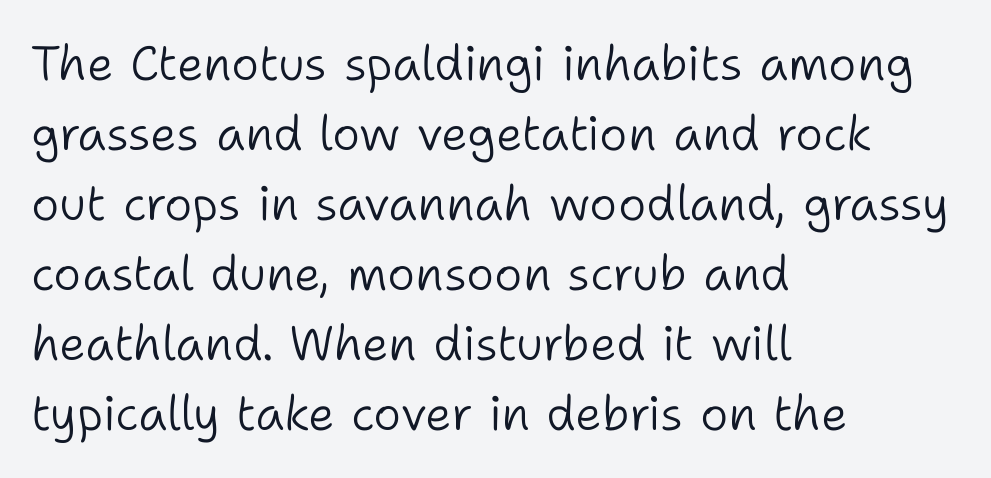
Q: Is the text bold? A: No.
Q: Is the text italic (slanted)? A: No, it is upright.
Q: Is the typeface a serif or a sans-serif typeface? A: Sans-serif.
Q: Is the text underlined? A: No.
Q: How is the paragraph aligned? A: Left-aligned.
Q: Is the spacing between letters normal or unusually wide? A: Normal.
Q: Is the spacing between lines tight, normal or loose? A: Normal.
Q: Width (condensed, normal, or wide)? A: Normal.
Q: Stroke contrast? A: Low.
Q: x-height? A: Medium.
Q: Monospaced? A: No.
